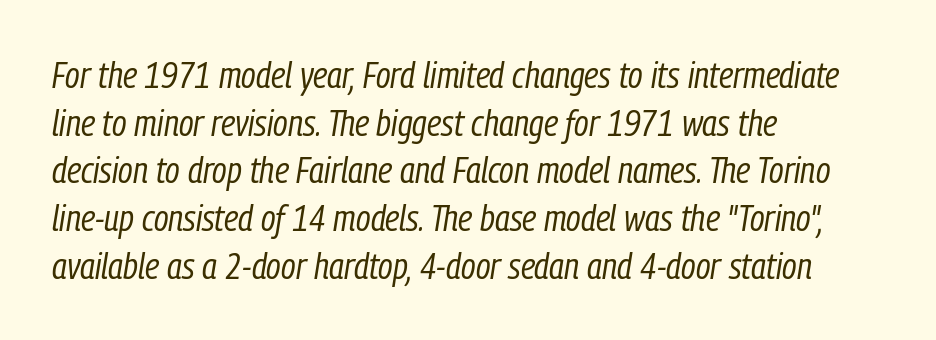
The vertical gap from one line to the next is medium. The font's italic variant was chosen for this text. The lines are quadded left. Check the space under the baseline: it is left empty.
